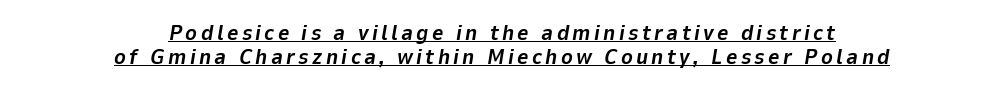
Notice how the passage keeps no hard edge, just a central spine. Summary of weight: heavy, a full bold. Every character sits at an angle, as italics do. Line spacing here is tight.
